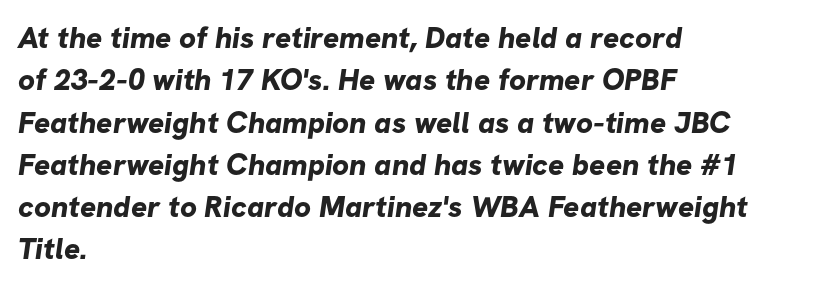
The rendering shows plain stroke endings on the letterforms — a sans-serif design. Weight check: bold — yes, fully. Underline: absent. Honestly, the letter spacing is just normal — you wouldn't notice it. Think of a printed novel: that variable character pitch is what you see here. Vertically, the passage feels balanced, rows spaced as you'd expect.
